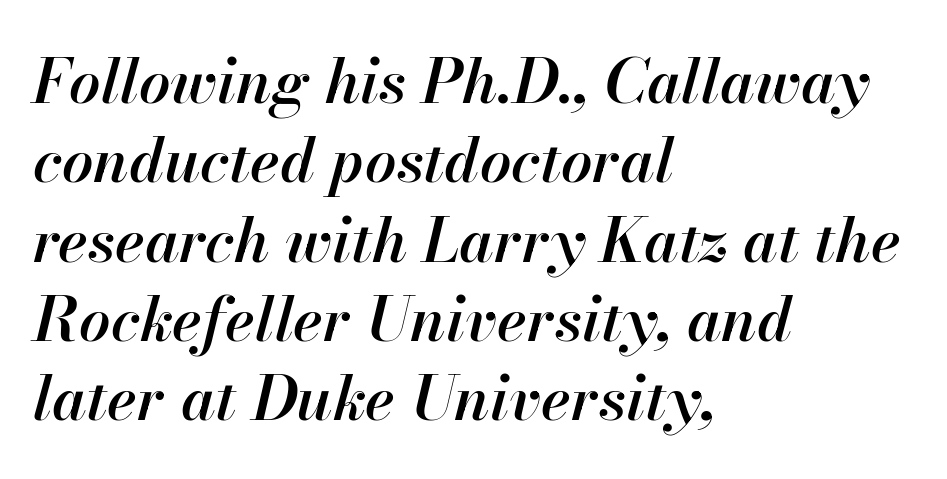
The image shows 62 px semibold type, italic (leaning right); set left-aligned, normal line spacing (1.28x), normal letter spacing, not underlined; high stroke contrast and a small x-height.
